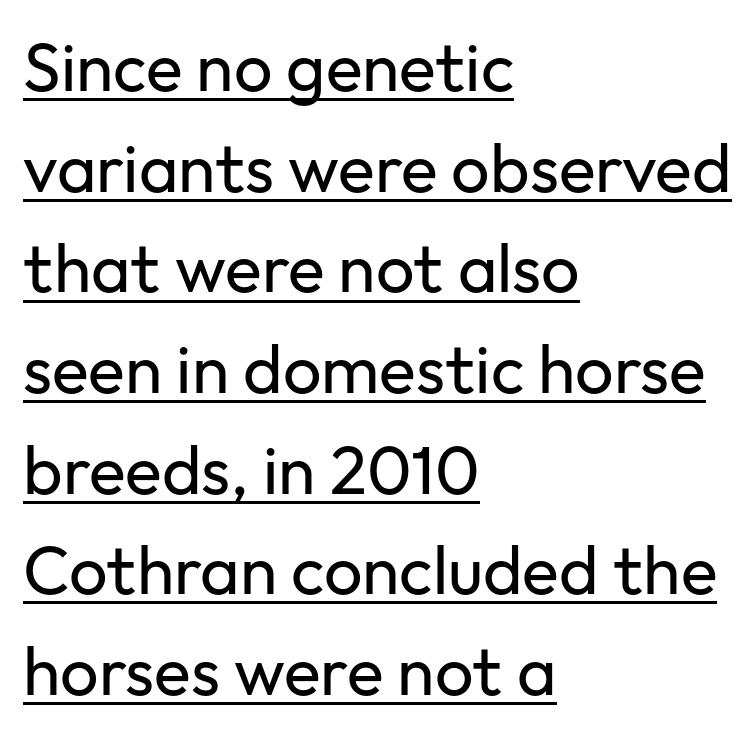
Q: Is the text bold? A: No.
Q: Is the text italic (slanted)? A: No, it is upright.
Q: Is the typeface a serif or a sans-serif typeface? A: Sans-serif.
Q: Is the text underlined? A: Yes.
Q: How is the paragraph aligned? A: Left-aligned.
Q: Is the spacing between letters normal or unusually wide? A: Normal.
Q: Is the spacing between lines tight, normal or loose? A: Normal.
Q: Width (condensed, normal, or wide)? A: Normal.
Q: Stroke contrast? A: Low.
Q: x-height? A: Medium.
Q: Monospaced? A: No.
